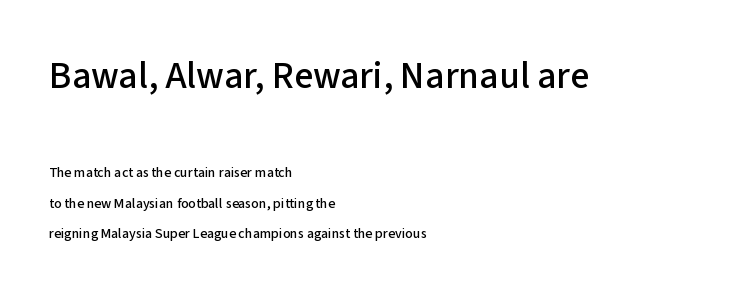
The image shows 38 px sans-serif type, upright; set left-aligned, loose line spacing (2.18x), normal letter spacing, not underlined; the first (top) block is 2.71x larger; low stroke contrast and a medium x-height.
